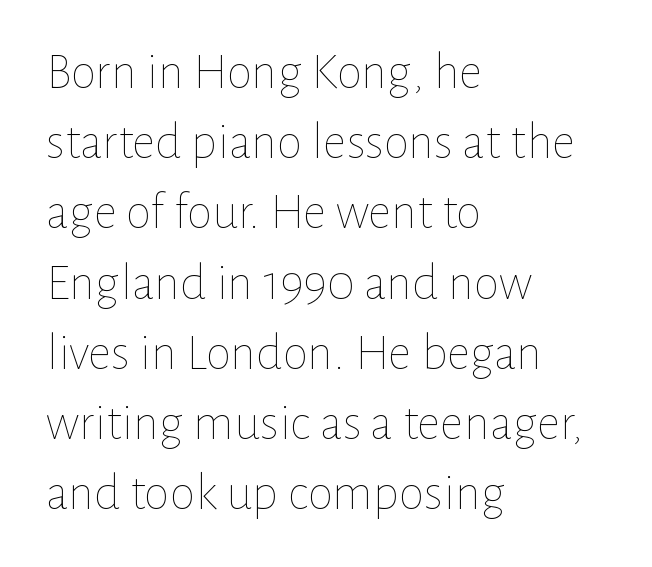
{"italic": "no", "bold": "no", "weight": "thin", "width": "normal", "stroke_contrast": "low", "x_height": "medium", "monospaced": "no", "underline": "no", "align": "left", "line_spacing": "normal", "line_spacing_ratio": 1.35, "letter_spacing": "normal", "letter_spacing_em": 0.0, "glyph_px": 52}
